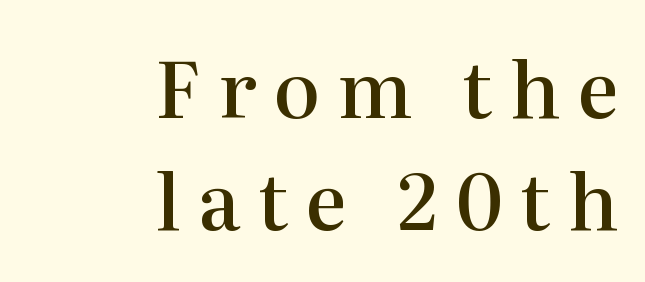
Q: Is the text bold? A: Semi-bold.
Q: Is the text italic (slanted)? A: No, it is upright.
Q: Is the typeface a serif or a sans-serif typeface? A: Serif.
Q: Is the text underlined? A: No.
Q: How is the paragraph aligned? A: Right-aligned.
Q: Is the spacing between letters normal or unusually wide? A: Unusually wide.
Q: Is the spacing between lines tight, normal or loose? A: Normal.
Q: Width (condensed, normal, or wide)? A: Normal.
Q: Stroke contrast? A: High.
Q: x-height? A: Medium.
Q: Monospaced? A: No.
